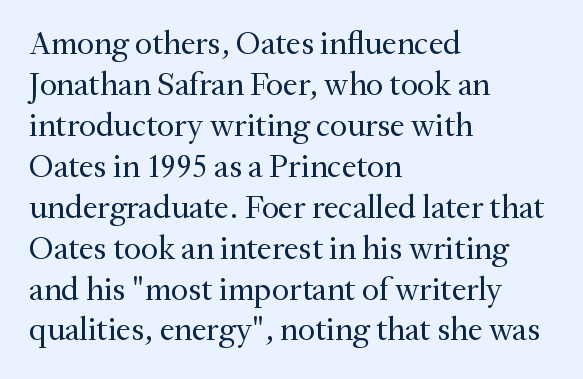
It's the straight-up-and-down kind of type. The type is set solid horizontally, with unmodified tracking. The letters advance in unequal steps, a hallmark of proportional type. This rendering uses left alignment, leaving the right contour irregular. The words here are not underlined.
